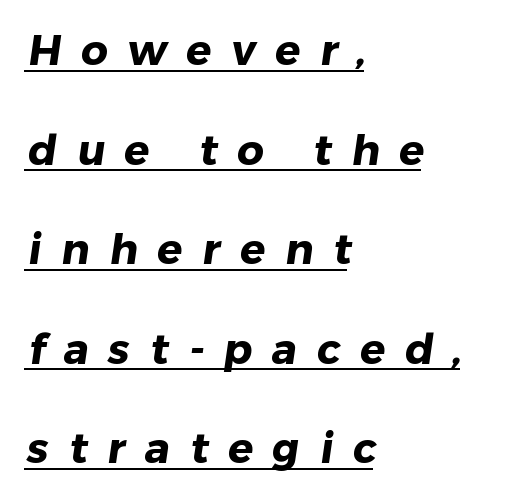
The image shows 42 px heavy sans-serif type; set left-aligned, loose line spacing (2.37x), unusually wide letter spacing (+0.47 em), underlined; low stroke contrast and a medium x-height.
